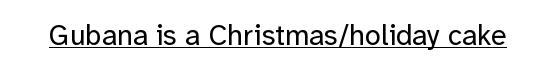
The image shows 29 px regular-weight sans-serif type, upright; set normal letter spacing, underlined; low stroke contrast and a medium x-height.
